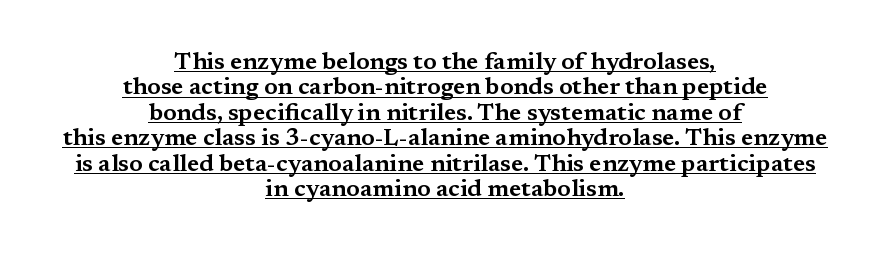
The image shows 24 px text type, upright; set centered, tight line spacing (1.06x), normal letter spacing, underlined.
